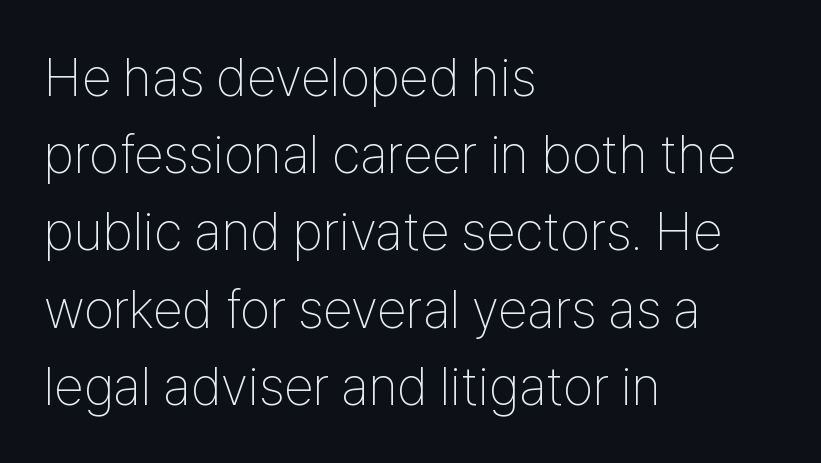
{"serif": "no", "italic": "no", "bold": "no", "weight": "thin", "width": "condensed", "stroke_contrast": "low", "x_height": "medium", "monospaced": "no", "underline": "no", "align": "left", "line_spacing": "normal", "line_spacing_ratio": 1.43, "letter_spacing": "normal", "letter_spacing_em": 0.0, "glyph_px": 54}
